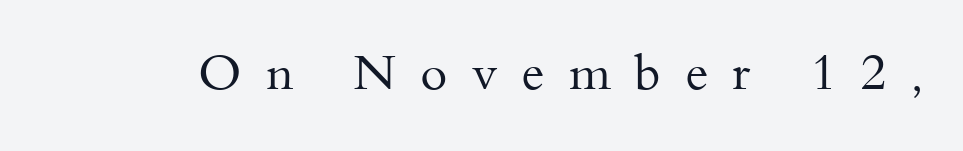
{"serif": "yes", "italic": "no", "bold": "no", "weight": "regular", "width": "normal", "stroke_contrast": "medium", "x_height": "small", "monospaced": "no", "underline": "no", "letter_spacing": "wide", "letter_spacing_em": 0.49, "glyph_px": 49}
